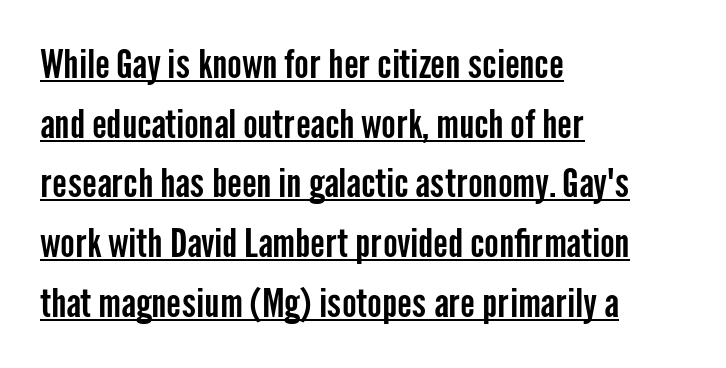
Q: Is the text italic (slanted)? A: No, it is upright.
Q: Is the typeface a serif or a sans-serif typeface? A: Sans-serif.
Q: Is the text underlined? A: Yes.
Q: How is the paragraph aligned? A: Left-aligned.
Q: Is the spacing between letters normal or unusually wide? A: Normal.
Q: Is the spacing between lines tight, normal or loose? A: Normal.
Q: Width (condensed, normal, or wide)? A: Condensed.
Q: Stroke contrast? A: Low.
Q: x-height? A: Medium.
Q: Monospaced? A: No.
